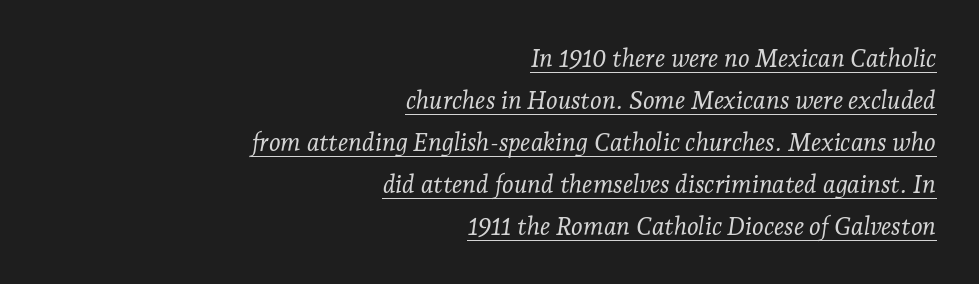
Q: Is the text bold? A: No.
Q: Is the text italic (slanted)? A: Yes, it leans right by about 7 degrees.
Q: Is the text underlined? A: Yes.
Q: How is the paragraph aligned? A: Right-aligned.
Q: Is the spacing between letters normal or unusually wide? A: Normal.
Q: Is the spacing between lines tight, normal or loose? A: Normal.
